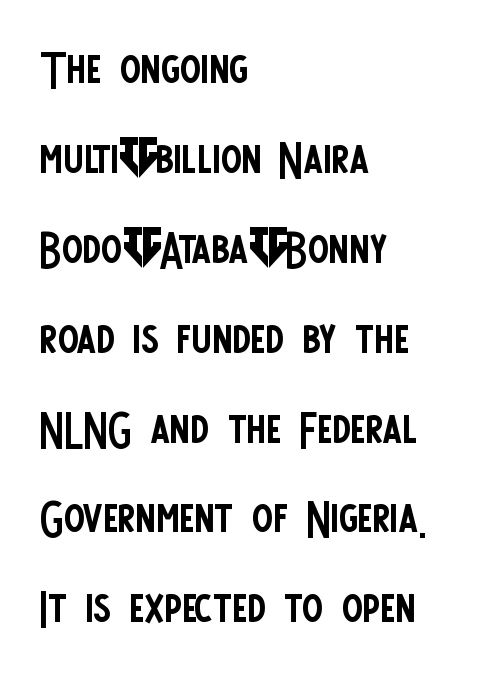
The image shows 62 px regular-weight, condensed sans-serif type, upright; set left-aligned, normal line spacing (1.45x), normal letter spacing, not underlined; low stroke contrast and a large x-height.
